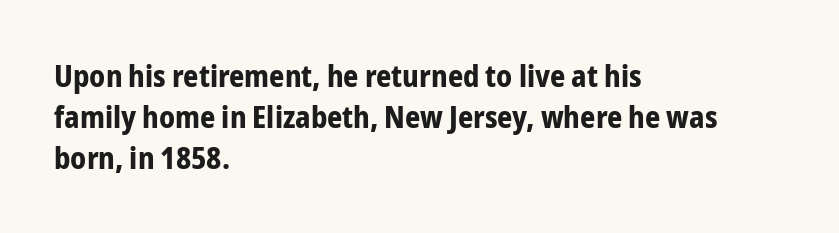
A bare baseline throughout the passage. Left-aligned paragraph, ragged on the right. When letters stand straight like this, we call the style roman or upright. Does the type have serifs? No, each stem ends abruptly. Weight: bold. How are the letters spaced? Ordinarily, with no added tracking.
